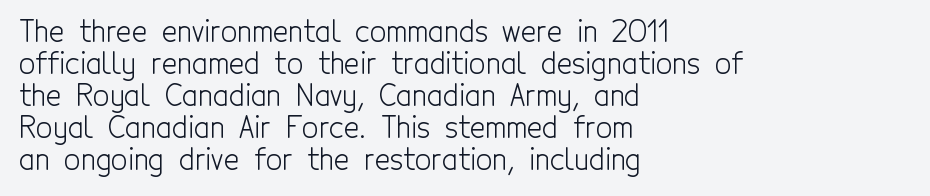
{"serif": "no", "italic": "no", "bold": "no", "weight": "light", "width": "condensed", "x_height": "medium", "monospaced": "no", "underline": "no", "align": "left", "line_spacing": "tight", "line_spacing_ratio": 1.1, "letter_spacing": "normal", "letter_spacing_em": 0.0, "glyph_px": 29}
